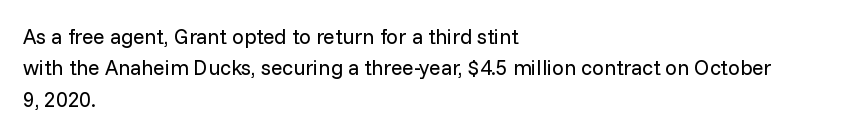
The image shows 21 px text type, upright; set left-aligned, normal line spacing (1.49x), normal letter spacing, not underlined.
